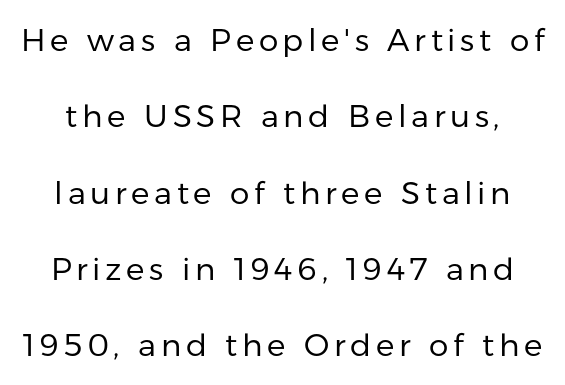
The image shows 31 px regular-weight sans-serif type, upright; set loose line spacing (2.46x), not underlined; low stroke contrast and a medium x-height.
